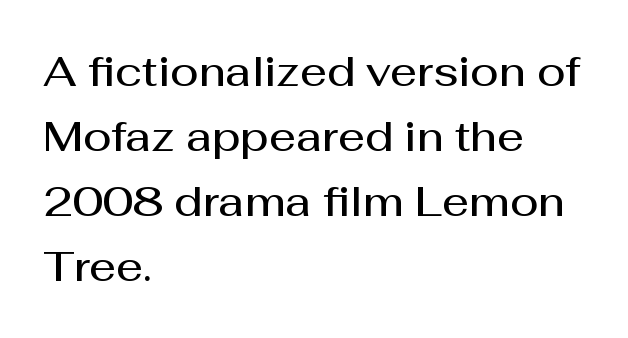
{"serif": "no", "italic": "no", "bold": "semi", "weight": "semibold", "width": "normal", "stroke_contrast": "medium", "x_height": "medium", "monospaced": "no", "underline": "no", "align": "left", "line_spacing": "normal", "line_spacing_ratio": 1.55, "letter_spacing": "normal", "letter_spacing_em": 0.0, "glyph_px": 42}
